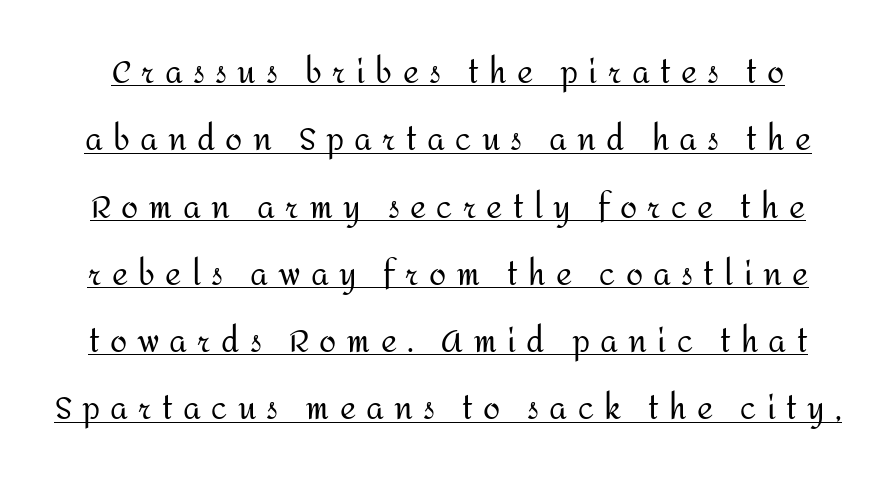
The image shows 31 px regular-weight sans-serif type, upright; set loose line spacing (2.17x), unusually wide letter spacing (+0.33 em), underlined; medium stroke contrast and a medium x-height.
